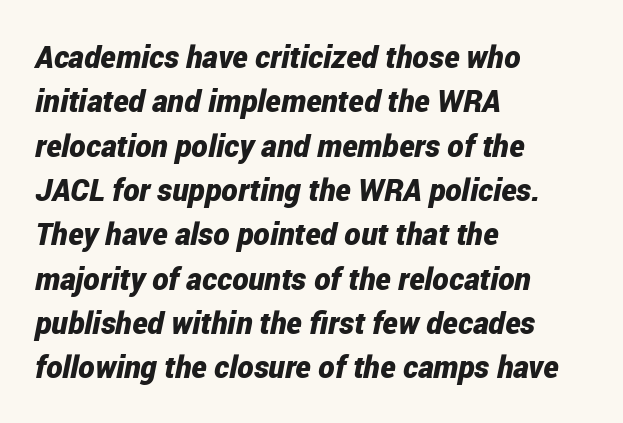
{"italic": "yes", "lean": "right", "slant_degrees": 12, "bold": "yes", "weight": "bold", "width": "condensed", "stroke_contrast": "low", "x_height": "medium", "monospaced": "no", "underline": "no", "align": "left", "line_spacing": "normal", "line_spacing_ratio": 1.43, "letter_spacing": "normal", "letter_spacing_em": 0.0, "glyph_px": 31}
